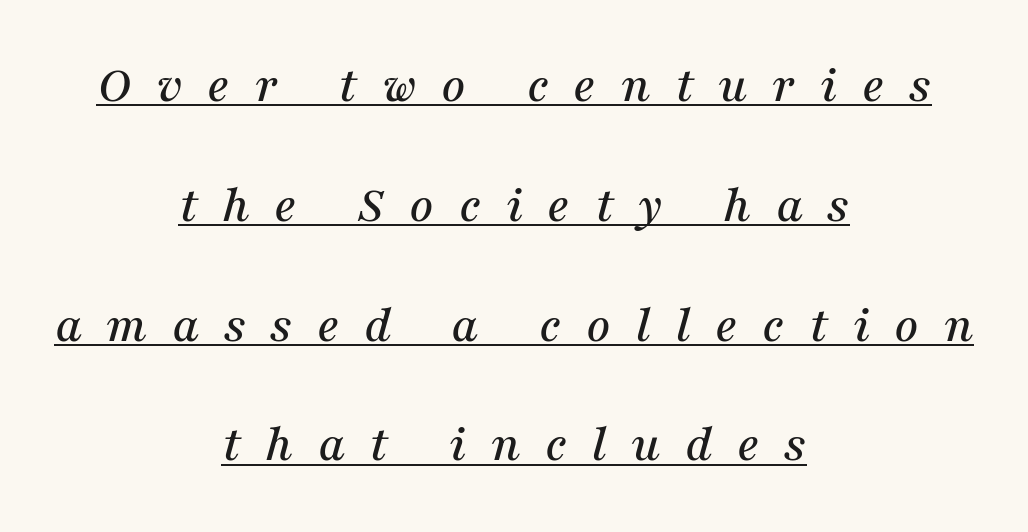
The image shows 53 px serif type, italic (leaning right); set centered, loose line spacing (2.26x), unusually wide letter spacing (+0.46 em), underlined; medium stroke contrast and a medium x-height.
